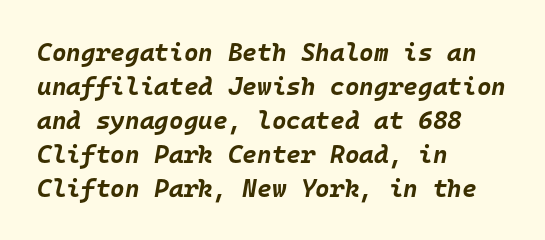
Glyph-to-glyph distance matches everyday printed text. A clean baseline with only descenders dipping below it. This sample keeps an unexceptional amount of space between lines. If you drew a line through each stem, it would be angled. The passage shown is emphatically bold.
